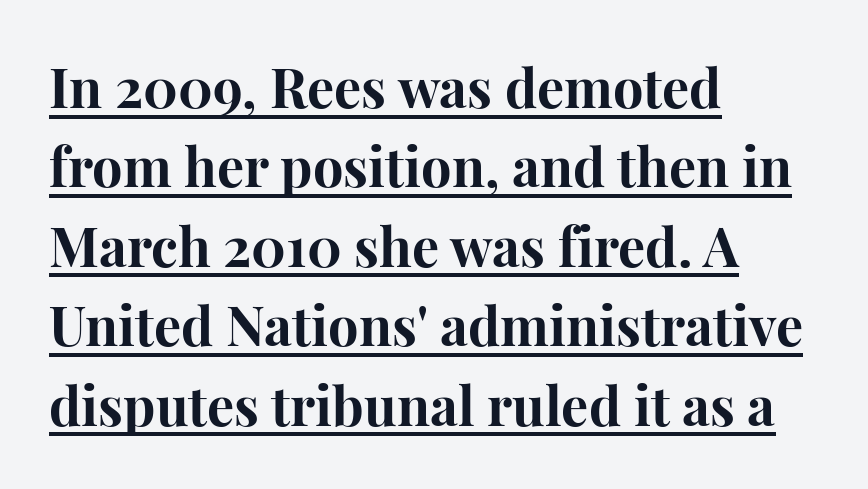
{"serif": "yes", "italic": "no", "bold": "yes", "weight": "bold", "width": "normal", "stroke_contrast": "high", "x_height": "medium", "monospaced": "no", "underline": "yes", "align": "left", "line_spacing": "normal", "line_spacing_ratio": 1.47, "letter_spacing": "normal", "letter_spacing_em": 0.0, "glyph_px": 54}
